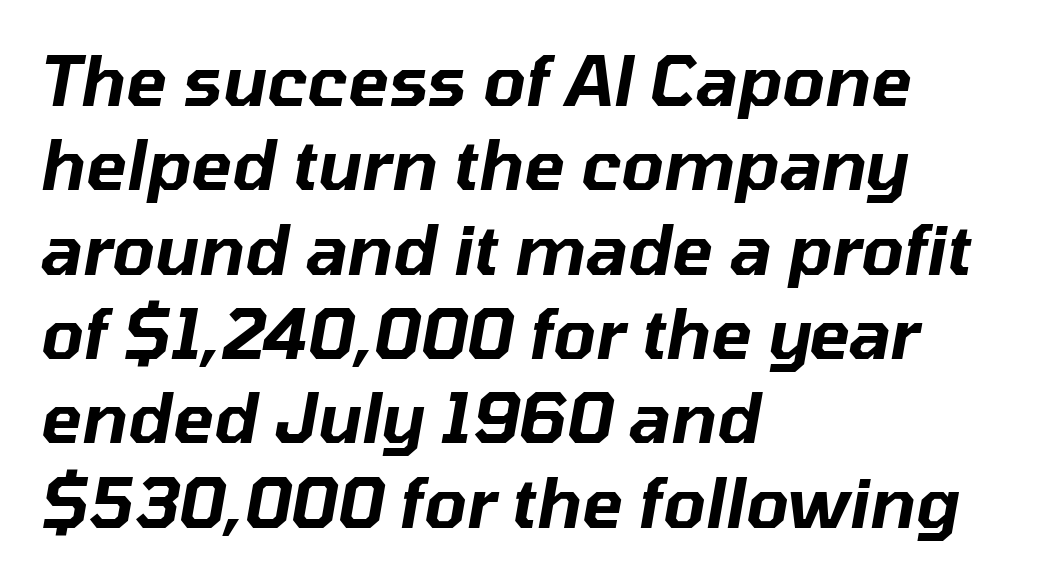
Slant detected: the letters are inclined. A typesetter would call this proportional, since set widths differ per character. Where is the straight margin? On the left. Only glyphs here, with clear space below each row. Honestly, the letter spacing is just normal — you wouldn't notice it.
